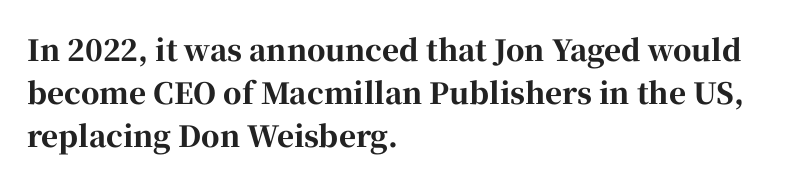
Q: Is the text bold? A: Yes.
Q: Is the text italic (slanted)? A: No, it is upright.
Q: Is the typeface a serif or a sans-serif typeface? A: Serif.
Q: Is the text underlined? A: No.
Q: How is the paragraph aligned? A: Left-aligned.
Q: Is the spacing between letters normal or unusually wide? A: Normal.
Q: Is the spacing between lines tight, normal or loose? A: Normal.
Q: Width (condensed, normal, or wide)? A: Normal.
Q: Stroke contrast? A: High.
Q: x-height? A: Medium.
Q: Monospaced? A: No.
